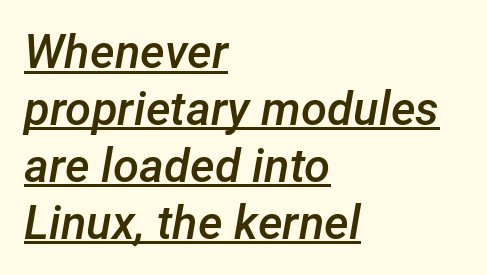
The image shows 47 px semibold type, italic (leaning right); set left-aligned, line spacing 1.21x, normal letter spacing, underlined; low stroke contrast and a medium x-height.
